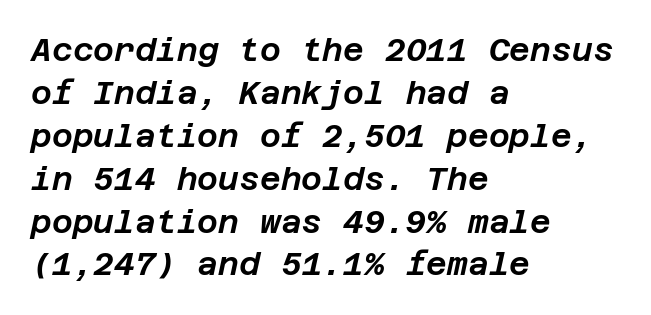
Q: Is the text italic (slanted)? A: Yes, it leans right by about 12 degrees.
Q: Is the text underlined? A: No.
Q: How is the paragraph aligned? A: Left-aligned.
Q: Is the spacing between letters normal or unusually wide? A: Normal.
Q: Is the spacing between lines tight, normal or loose? A: Normal.
Q: Width (condensed, normal, or wide)? A: Normal.
Q: Stroke contrast? A: Low.
Q: x-height? A: Large.
